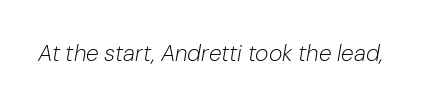
The image shows 23 px text type, italic (leaning right); set normal letter spacing, not underlined.
